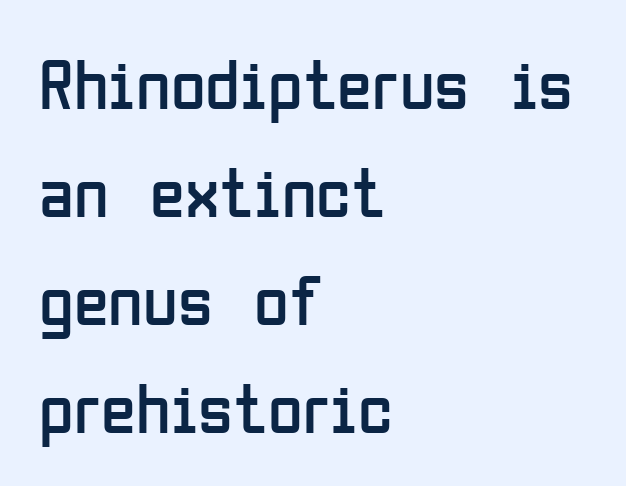
Q: Is the text bold? A: No.
Q: Is the text italic (slanted)? A: No, it is upright.
Q: Is the typeface a serif or a sans-serif typeface? A: Sans-serif.
Q: Is the text underlined? A: No.
Q: How is the paragraph aligned? A: Left-aligned.
Q: Is the spacing between letters normal or unusually wide? A: Normal.
Q: Is the spacing between lines tight, normal or loose? A: Normal.
Q: Width (condensed, normal, or wide)? A: Condensed.
Q: Stroke contrast? A: Low.
Q: x-height? A: Medium.
Q: Monospaced? A: No.
